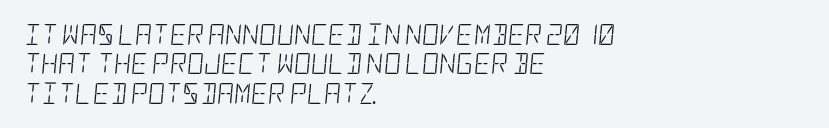
Is the block centered? No — it sits flush against the left margin. Tall strokes in this sample are angled rather than plumb. Underline: absent. What's the leading like? Ordinary, nothing unusual. No extra tracking has been applied to these lines. Letters have the restrained weight of plain body copy at most.
